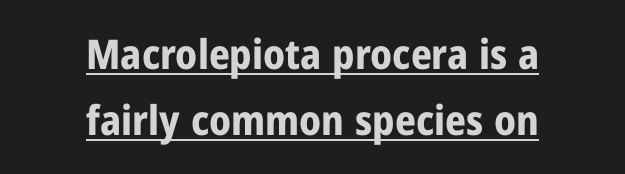
Q: Is the text bold? A: Yes.
Q: Is the text italic (slanted)? A: No, it is upright.
Q: Is the typeface a serif or a sans-serif typeface? A: Sans-serif.
Q: Is the text underlined? A: Yes.
Q: How is the paragraph aligned? A: Centered.
Q: Is the spacing between letters normal or unusually wide? A: Normal.
Q: Is the spacing between lines tight, normal or loose? A: Normal.
Q: Width (condensed, normal, or wide)? A: Condensed.
Q: Stroke contrast? A: Low.
Q: x-height? A: Medium.
Q: Monospaced? A: No.
